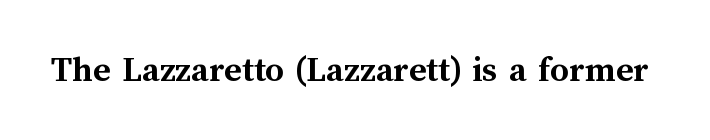
The string is rendered with underlining switched off. Notice how the stems are strictly vertical — no italics here. Look at the stroke-to-counter ratio: heavy, a bold. What stands out about the letter spacing? Nothing — it is the standard amount.
